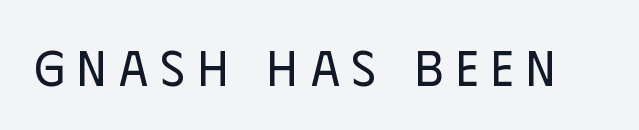
The image shows 50 px regular-weight, condensed sans-serif type, upright; set unusually wide letter spacing (+0.26 em), not underlined; low stroke contrast and a large x-height.
